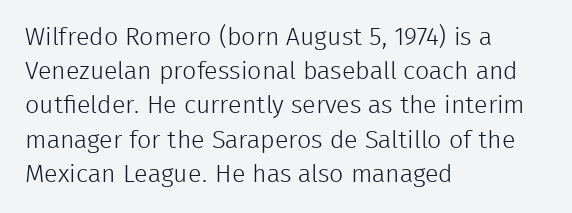
The area under the type is left untouched. A roman cut, with each character standing at attention. Observe the ordinary spacing: letters are neighbours, not strangers. Notice how the passage keeps a crisp vertical edge on the left only.
